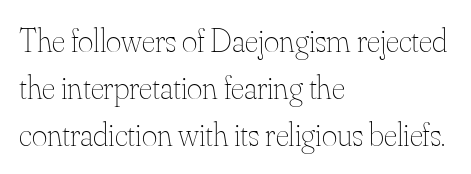
Q: Is the text bold? A: No.
Q: Is the text italic (slanted)? A: No, it is upright.
Q: Is the text underlined? A: No.
Q: How is the paragraph aligned? A: Left-aligned.
Q: Is the spacing between letters normal or unusually wide? A: Normal.
Q: Is the spacing between lines tight, normal or loose? A: Normal.
Q: Width (condensed, normal, or wide)? A: Normal.
Q: Stroke contrast? A: Medium.
Q: x-height? A: Small.
Q: Monospaced? A: No.
